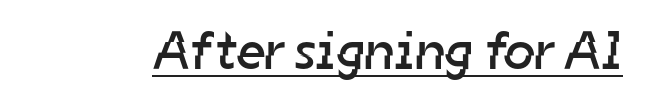
Q: Is the text bold? A: No.
Q: Is the typeface a serif or a sans-serif typeface? A: Sans-serif.
Q: Is the text underlined? A: Yes.
Q: Is the spacing between letters normal or unusually wide? A: Normal.
Q: Width (condensed, normal, or wide)? A: Normal.
Q: Stroke contrast? A: Low.
Q: x-height? A: Medium.
Q: Monospaced? A: No.
